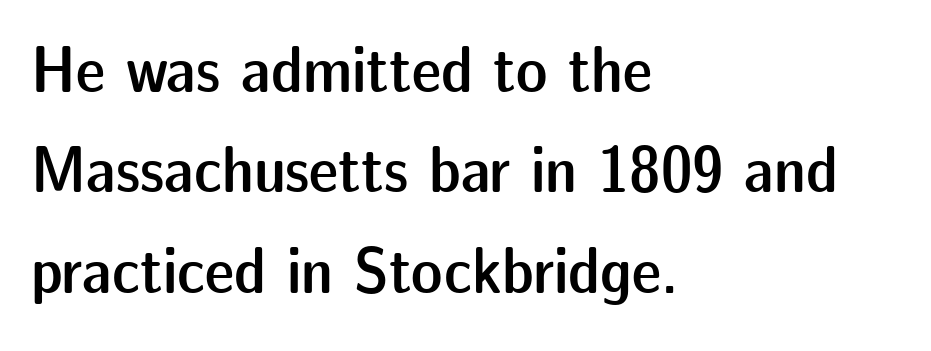
{"serif": "no", "italic": "no", "bold": "semi", "weight": "semibold", "width": "normal", "stroke_contrast": "low", "x_height": "medium", "monospaced": "no", "underline": "no", "align": "left", "line_spacing": "normal", "line_spacing_ratio": 1.52, "letter_spacing": "normal", "letter_spacing_em": 0.0, "glyph_px": 66}
